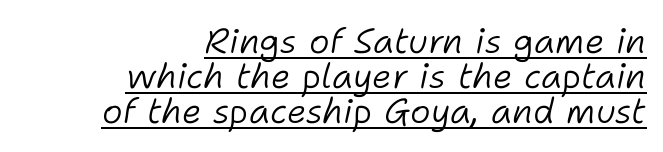
{"italic": "yes", "lean": "right", "slant_degrees": 11, "bold": "no", "weight": "light", "width": "normal", "stroke_contrast": "low", "x_height": "medium", "monospaced": "no", "underline": "yes", "align": "right", "line_spacing": "tight", "line_spacing_ratio": 1.0, "letter_spacing": "normal", "letter_spacing_em": 0.0, "glyph_px": 35}
